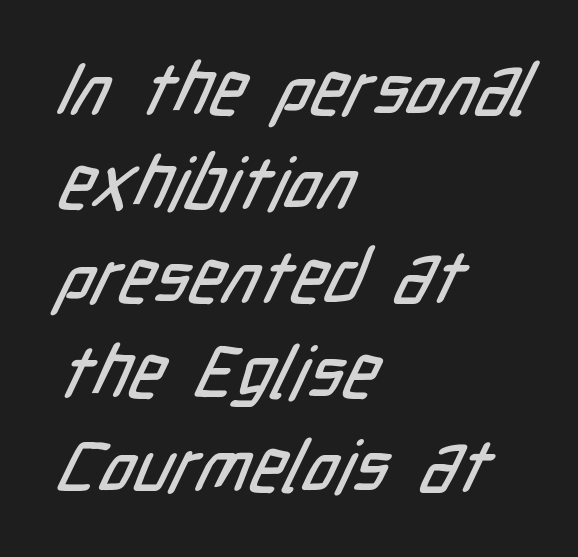
Q: Is the typeface a serif or a sans-serif typeface? A: Sans-serif.
Q: Is the text underlined? A: No.
Q: How is the paragraph aligned? A: Left-aligned.
Q: Is the spacing between letters normal or unusually wide? A: Normal.
Q: Is the spacing between lines tight, normal or loose? A: Normal.
Q: Width (condensed, normal, or wide)? A: Condensed.
Q: Stroke contrast? A: Low.
Q: x-height? A: Medium.
Q: Monospaced? A: No.
